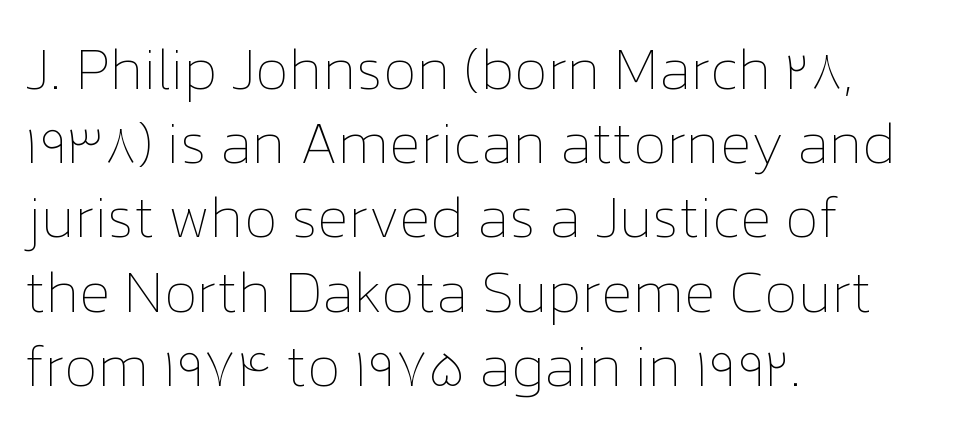
{"italic": "no", "bold": "no", "weight": "thin", "width": "normal", "stroke_contrast": "low", "x_height": "medium", "monospaced": "no", "underline": "no", "align": "left", "line_spacing": "normal", "line_spacing_ratio": 1.28, "letter_spacing": "normal", "letter_spacing_em": 0.0, "glyph_px": 58}
